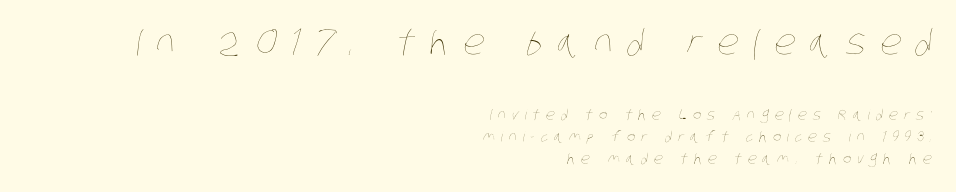
{"bold": "no", "weight": "thin", "width": "condensed", "stroke_contrast": "low", "x_height": "large", "monospaced": "no", "underline": "no", "align": "right", "line_spacing": "normal", "line_spacing_ratio": 1.6, "letter_spacing": "wide", "letter_spacing_em": 0.42, "larger_block": "first", "size_ratio": 2.43, "glyph_px": 34}
